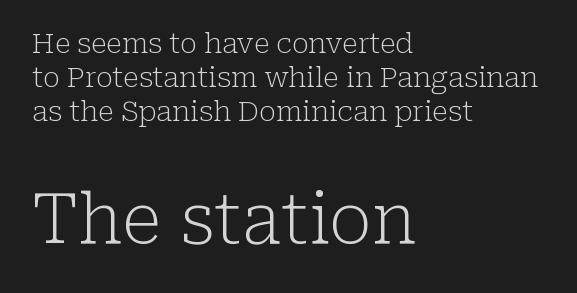
Q: Is the text bold? A: No.
Q: Is the text italic (slanted)? A: No, it is upright.
Q: Is the typeface a serif or a sans-serif typeface? A: Serif.
Q: Is the text underlined? A: No.
Q: How is the paragraph aligned? A: Left-aligned.
Q: Is the spacing between letters normal or unusually wide? A: Normal.
Q: Which block of text is set in a larger size, the first (top) or the second (bottom)? A: The second (bottom) one.
Q: Width (condensed, normal, or wide)? A: Normal.
Q: Stroke contrast? A: Low.
Q: x-height? A: Medium.
Q: Monospaced? A: No.
